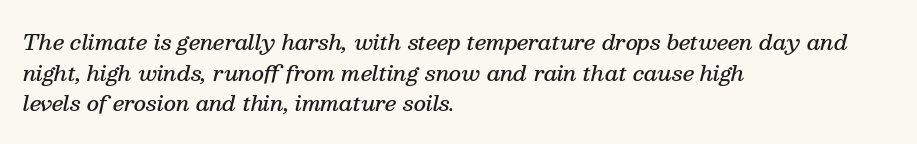
On the weight axis this lands at semibold, roughly 600. Summary of vertical rhythm: regular, with standard interline spacing. Lines of text with bare space underneath. Is the block centered? No — it sits flush against the left margin. Tracking value appears to be zero — textbook default spacing. Notice how the stems are inclined rather than vertical — that's the hallmark of italics.
